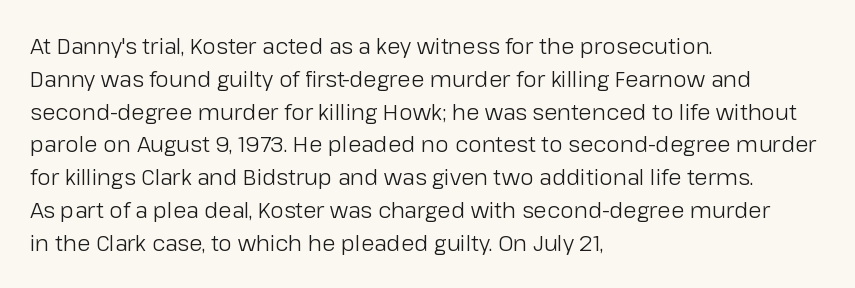
The image shows 22 px text type, upright; set left-aligned, normal line spacing (1.49x), normal letter spacing, not underlined.
